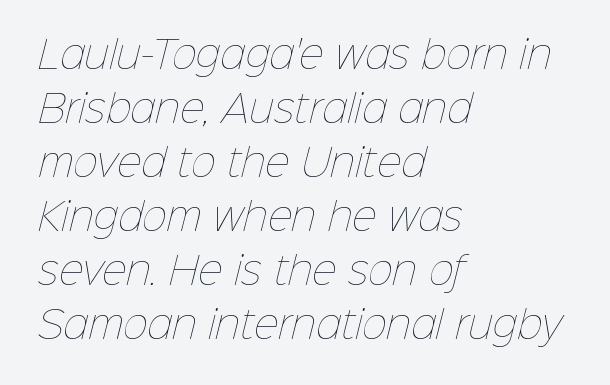
Q: Is the text bold? A: No.
Q: Is the text underlined? A: No.
Q: How is the paragraph aligned? A: Left-aligned.
Q: Is the spacing between letters normal or unusually wide? A: Normal.
Q: Is the spacing between lines tight, normal or loose? A: Normal.
Q: Width (condensed, normal, or wide)? A: Normal.
Q: Stroke contrast? A: Low.
Q: x-height? A: Medium.
Q: Monospaced? A: No.
